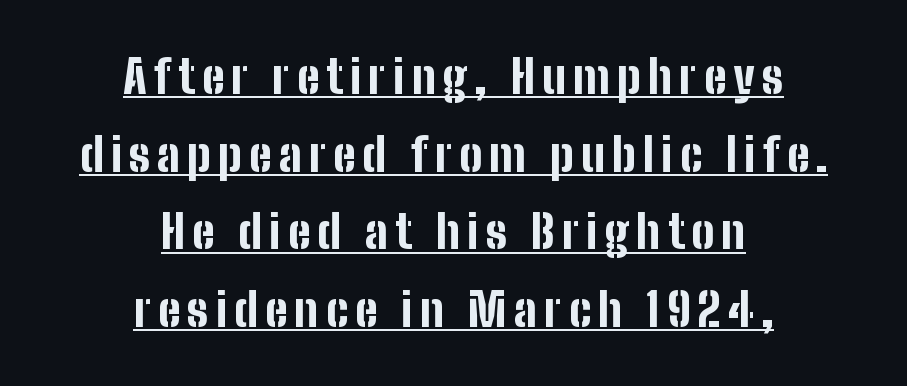
The image shows 46 px bold, condensed sans-serif type, upright; set centered, normal line spacing (1.69x), underlined; low stroke contrast and a medium x-height.
